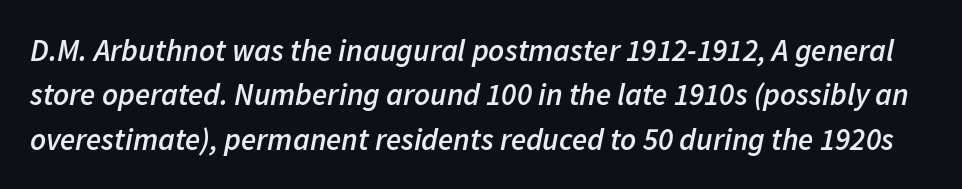
Q: Is the text bold? A: Semi-bold.
Q: Is the text italic (slanted)? A: Yes, it leans right by about 11 degrees.
Q: Is the text underlined? A: No.
Q: Is the spacing between letters normal or unusually wide? A: Normal.
Q: Is the spacing between lines tight, normal or loose? A: Normal.
Q: Width (condensed, normal, or wide)? A: Normal.
Q: Stroke contrast? A: Low.
Q: x-height? A: Medium.
Q: Monospaced? A: No.
